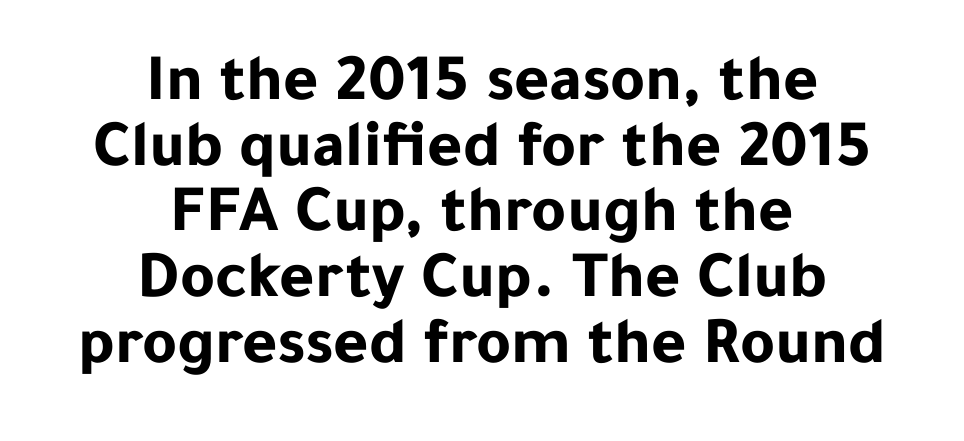
The image shows 67 px bold sans-serif type, upright; set centered, tight line spacing (0.98x), normal letter spacing, not underlined; low stroke contrast and a medium x-height.
